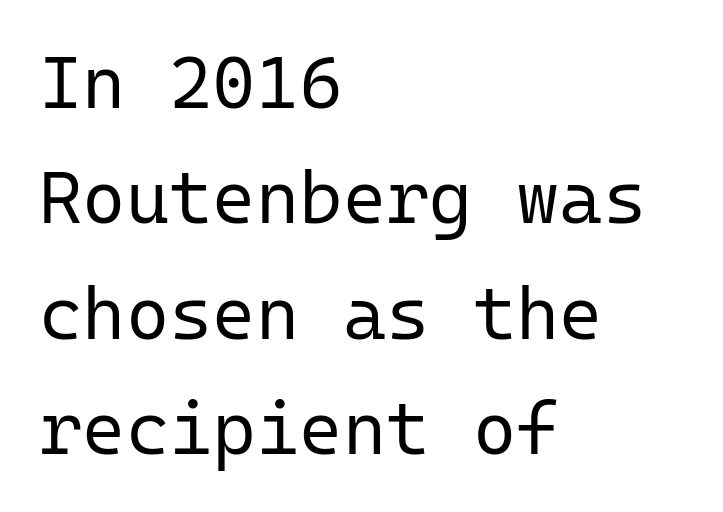
Q: Is the text bold? A: No.
Q: Is the text italic (slanted)? A: No, it is upright.
Q: Is the typeface a serif or a sans-serif typeface? A: Sans-serif.
Q: Is the text underlined? A: No.
Q: How is the paragraph aligned? A: Left-aligned.
Q: Is the spacing between letters normal or unusually wide? A: Normal.
Q: Is the spacing between lines tight, normal or loose? A: Normal.
Q: Width (condensed, normal, or wide)? A: Normal.
Q: Stroke contrast? A: Low.
Q: x-height? A: Medium.
Q: Monospaced? A: Yes.
